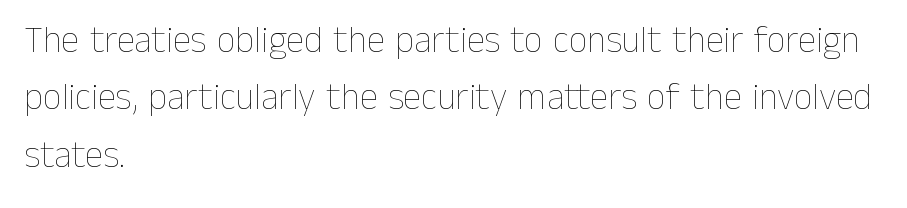
The image shows 37 px thin type, upright; set left-aligned, normal line spacing (1.55x), normal letter spacing, not underlined; low stroke contrast and a medium x-height.
